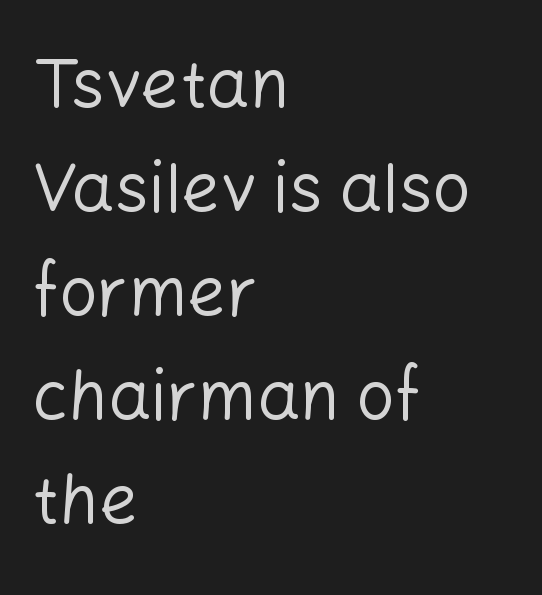
Q: Is the text bold? A: No.
Q: Is the text italic (slanted)? A: No, it is upright.
Q: Is the typeface a serif or a sans-serif typeface? A: Sans-serif.
Q: Is the text underlined? A: No.
Q: How is the paragraph aligned? A: Left-aligned.
Q: Is the spacing between letters normal or unusually wide? A: Normal.
Q: Is the spacing between lines tight, normal or loose? A: Normal.
Q: Width (condensed, normal, or wide)? A: Normal.
Q: Stroke contrast? A: Low.
Q: x-height? A: Medium.
Q: Monospaced? A: No.
